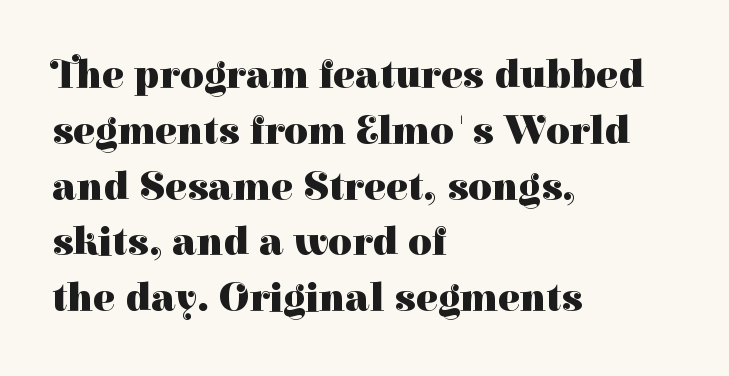
The image shows 41 px heavy serif type, upright; set left-aligned, normal line spacing (1.36x), normal letter spacing, not underlined; high stroke contrast and a medium x-height.
